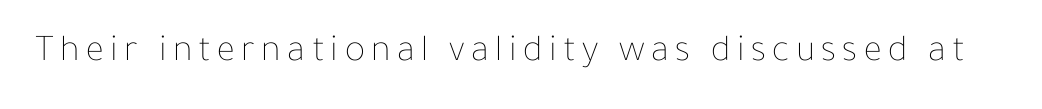
Q: Is the text bold? A: No.
Q: Is the text italic (slanted)? A: No, it is upright.
Q: Is the text underlined? A: No.
Q: Width (condensed, normal, or wide)? A: Normal.
Q: Stroke contrast? A: Low.
Q: x-height? A: Medium.
Q: Monospaced? A: No.
